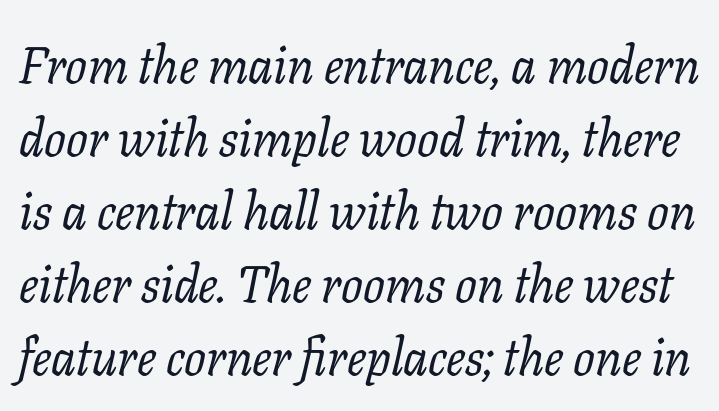
Q: Is the text bold? A: No.
Q: Is the text italic (slanted)? A: Yes, it leans right by about 11 degrees.
Q: Is the typeface a serif or a sans-serif typeface? A: Serif.
Q: Is the text underlined? A: No.
Q: Is the spacing between letters normal or unusually wide? A: Normal.
Q: Is the spacing between lines tight, normal or loose? A: Normal.
Q: Width (condensed, normal, or wide)? A: Normal.
Q: Stroke contrast? A: Low.
Q: x-height? A: Medium.
Q: Monospaced? A: No.
